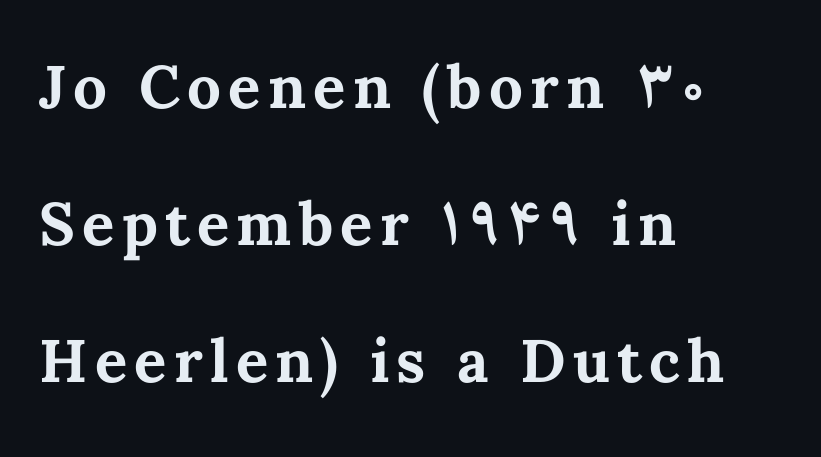
This rendering uses left alignment, leaving the right contour irregular. Whoever set this chose breathing room over compactness in the vertical rhythm. In terms of weight, the rendering is a true, heavy bold. The string is rendered with underlining switched off.
